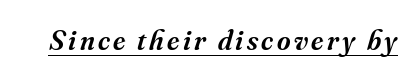
Q: Is the text bold? A: Semi-bold.
Q: Is the text italic (slanted)? A: Yes, it leans right by about 16 degrees.
Q: Is the typeface a serif or a sans-serif typeface? A: Serif.
Q: Is the text underlined? A: Yes.
Q: Width (condensed, normal, or wide)? A: Normal.
Q: Stroke contrast? A: Medium.
Q: x-height? A: Small.
Q: Monospaced? A: No.
